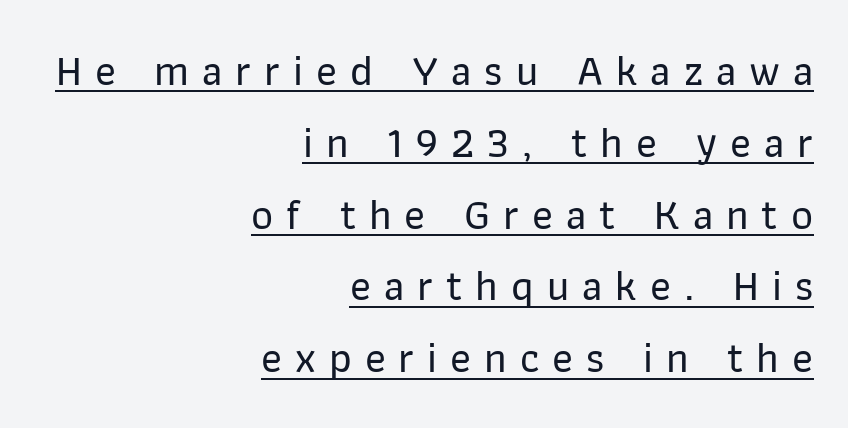
Q: Is the text italic (slanted)? A: No, it is upright.
Q: Is the typeface a serif or a sans-serif typeface? A: Sans-serif.
Q: Is the text underlined? A: Yes.
Q: How is the paragraph aligned? A: Right-aligned.
Q: Is the spacing between letters normal or unusually wide? A: Unusually wide.
Q: Is the spacing between lines tight, normal or loose? A: Normal.
Q: Width (condensed, normal, or wide)? A: Normal.
Q: Stroke contrast? A: Low.
Q: x-height? A: Medium.
Q: Monospaced? A: No.
